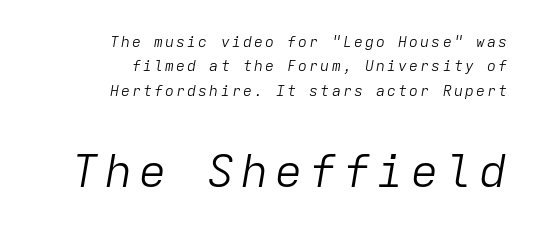
{"italic": "yes", "lean": "right", "slant_degrees": 9, "bold": "no", "weight": "light", "width": "normal", "stroke_contrast": "low", "x_height": "medium", "monospaced": "yes", "underline": "no", "align": "right", "line_spacing": "normal", "line_spacing_ratio": 1.62, "larger_block": "second", "size_ratio": 3.07, "glyph_px": 46}
